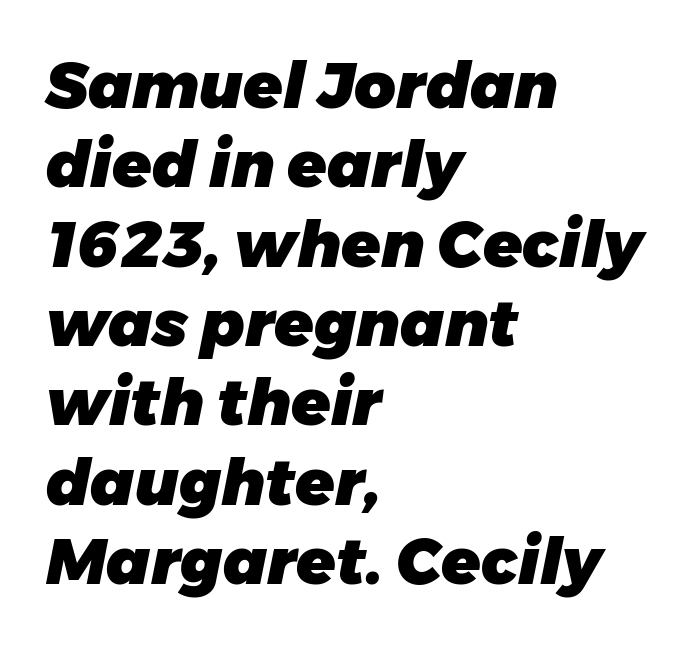
The image shows 64 px heavy type, italic (leaning right); set left-aligned, line spacing 1.24x, normal letter spacing, not underlined; low stroke contrast and a medium x-height.
